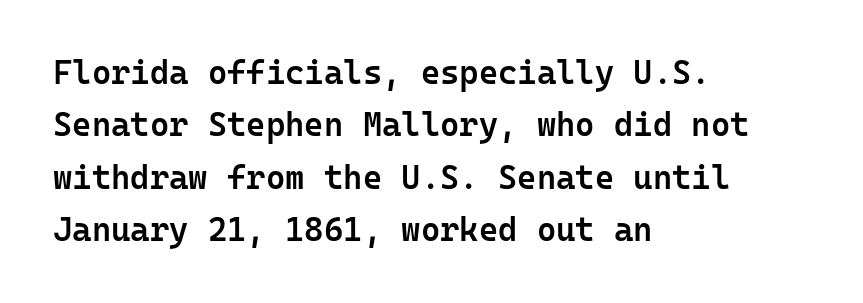
{"serif": "no", "italic": "no", "bold": "semi", "weight": "semibold", "width": "normal", "stroke_contrast": "low", "x_height": "medium", "monospaced": "yes", "underline": "no", "align": "left", "line_spacing": "normal", "line_spacing_ratio": 1.59, "letter_spacing": "normal", "letter_spacing_em": 0.0, "glyph_px": 33}
